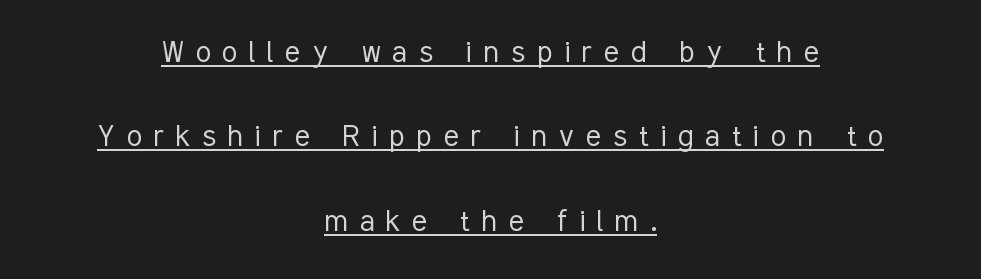
The tracking jumps out immediately: characters are airy and widely separated. The designer went with a sans here, leaving each stem footless. Ink coverage per letter is moderate at most. These lines stand farther apart than default settings would place them.
